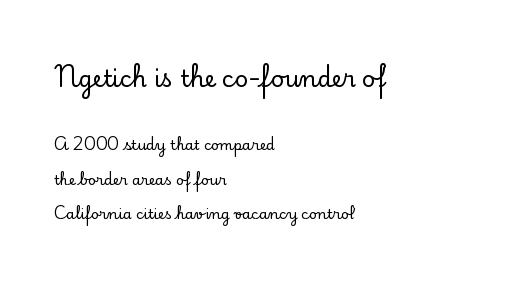
{"italic": "no", "underline": "no", "align": "left", "line_spacing": "loose", "line_spacing_ratio": 2.49, "letter_spacing": "normal", "letter_spacing_em": 0.0, "larger_block": "first", "size_ratio": 1.64, "glyph_px": 23}
